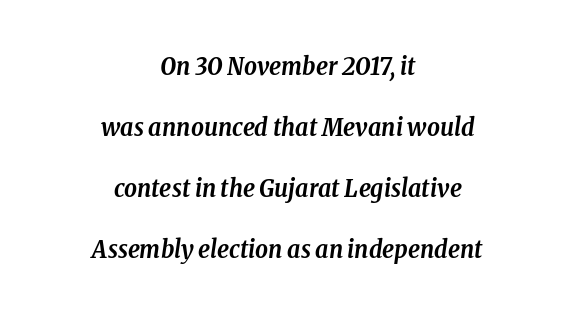
The image shows 25 px bold type, italic (leaning right); set centered, loose line spacing (2.44x), normal letter spacing, not underlined.
